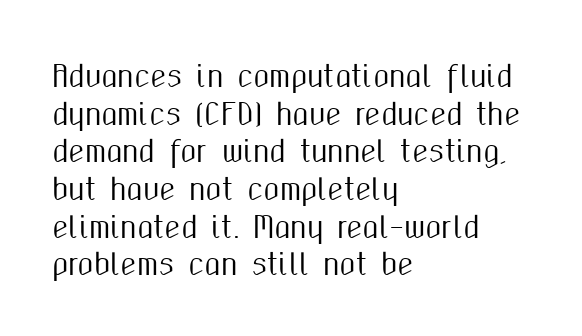
The image shows 29 px condensed sans-serif type, upright; set left-aligned, normal line spacing (1.3x), normal letter spacing, not underlined; medium stroke contrast and a medium x-height.
